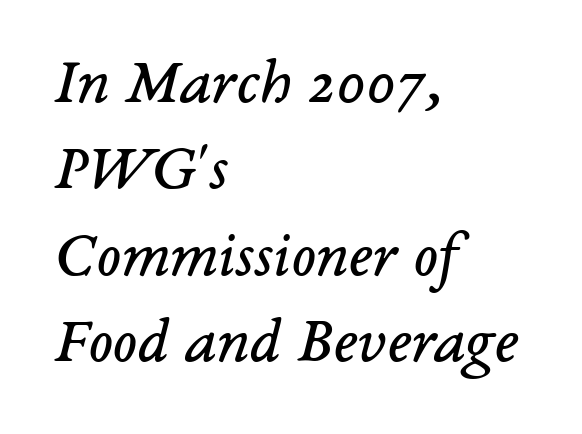
The image shows 65 px regular-weight serif type, italic (leaning right); set left-aligned, normal line spacing (1.33x), normal letter spacing, not underlined; low stroke contrast and a medium x-height.
